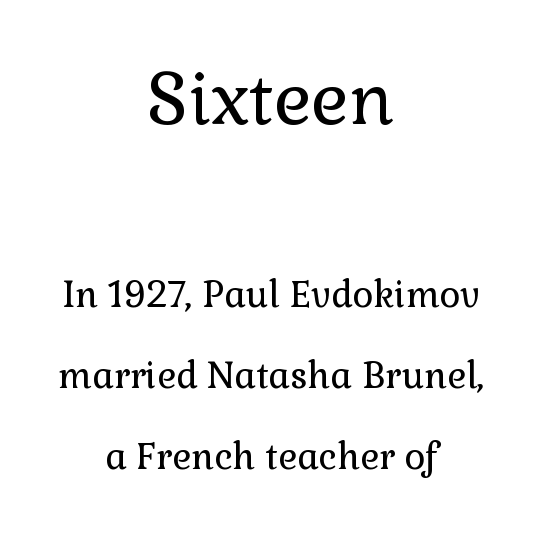
Q: Is the text bold? A: No.
Q: Is the text italic (slanted)? A: No, it is upright.
Q: Is the typeface a serif or a sans-serif typeface? A: Serif.
Q: Is the text underlined? A: No.
Q: How is the paragraph aligned? A: Centered.
Q: Is the spacing between letters normal or unusually wide? A: Normal.
Q: Is the spacing between lines tight, normal or loose? A: Loose.
Q: Which block of text is set in a larger size, the first (top) or the second (bottom)? A: The first (top) one.
Q: Width (condensed, normal, or wide)? A: Normal.
Q: x-height? A: Medium.
Q: Monospaced? A: No.
